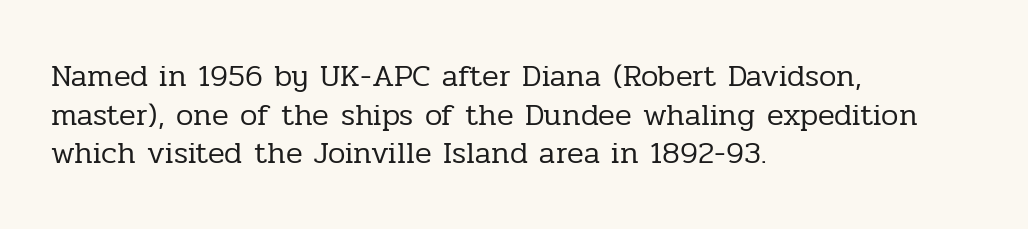
Q: Is the text bold? A: No.
Q: Is the text italic (slanted)? A: No, it is upright.
Q: Is the typeface a serif or a sans-serif typeface? A: Serif.
Q: Is the text underlined? A: No.
Q: How is the paragraph aligned? A: Left-aligned.
Q: Is the spacing between letters normal or unusually wide? A: Normal.
Q: Is the spacing between lines tight, normal or loose? A: Normal.
Q: Width (condensed, normal, or wide)? A: Normal.
Q: Stroke contrast? A: Low.
Q: x-height? A: Medium.
Q: Monospaced? A: No.
